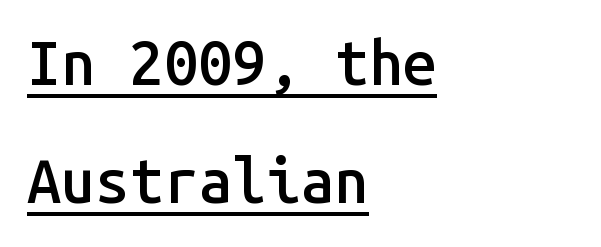
{"serif": "no", "italic": "no", "bold": "semi", "weight": "semibold", "width": "normal", "stroke_contrast": "low", "x_height": "medium", "monospaced": "yes", "underline": "yes", "align": "left", "line_spacing": "loose", "line_spacing_ratio": 1.94, "letter_spacing": "normal", "letter_spacing_em": 0.0, "glyph_px": 61}
